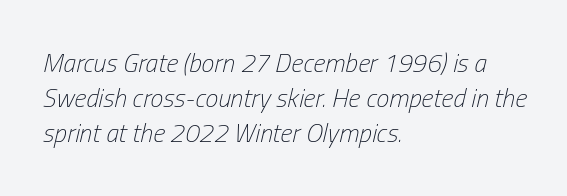
Q: Is the text bold? A: No.
Q: Is the text italic (slanted)? A: Yes, it leans right by about 13 degrees.
Q: Is the text underlined? A: No.
Q: How is the paragraph aligned? A: Left-aligned.
Q: Is the spacing between letters normal or unusually wide? A: Normal.
Q: Is the spacing between lines tight, normal or loose? A: Normal.
